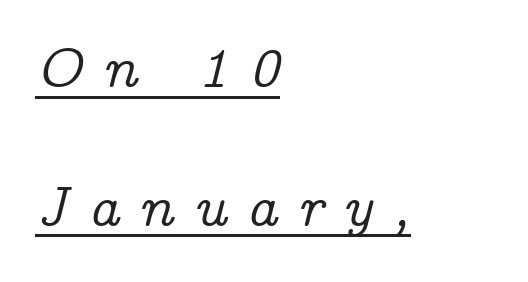
The axis of the letterforms is tilted away from vertical. Look at the tracking — it's clearly loosened, letters drifting apart. These lines are rendered in a variable-pitch font. Check where the strokes stop: tiny serifs finish them off. The passage shown is underscored from start to finish. How would I describe the line gaps? Wide and relaxed.
